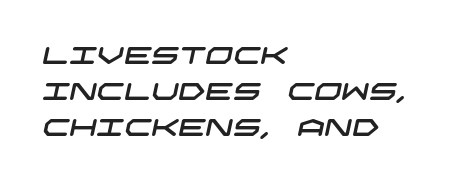
Q: Is the text underlined? A: No.
Q: How is the paragraph aligned? A: Left-aligned.
Q: Is the spacing between letters normal or unusually wide? A: Normal.
Q: Is the spacing between lines tight, normal or loose? A: Normal.
